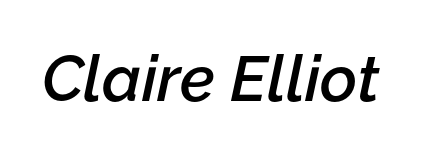
Here the glyphs are tracked normally, forming tight word shapes. Descenders hang freely into open space. Looks like regular typesetting: each glyph gets only the width it needs. Look at the stroke-to-counter ratio: somewhat heavy, a semibold. Would a proofreader flag this as italicized? Yes.
